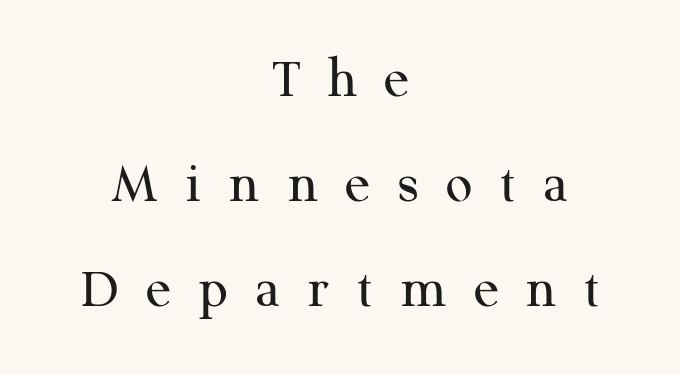
The image shows 59 px regular-weight serif type, upright; set centered, line spacing 1.78x, unusually wide letter spacing (+0.46 em), not underlined; medium stroke contrast and a medium x-height.
